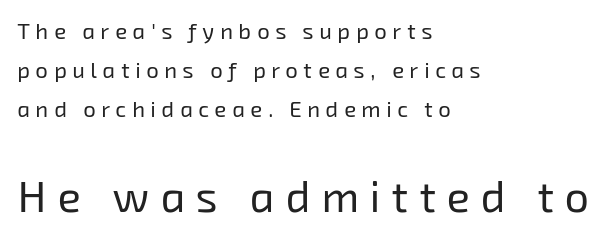
Do the characters align in a grid? No, the font is proportional. Is the letter spacing exaggerated? Yes — the characters are pushed far apart. Scale increases going downward across the two blocks. Counters stay open thanks to moderate or lighter strokes.
